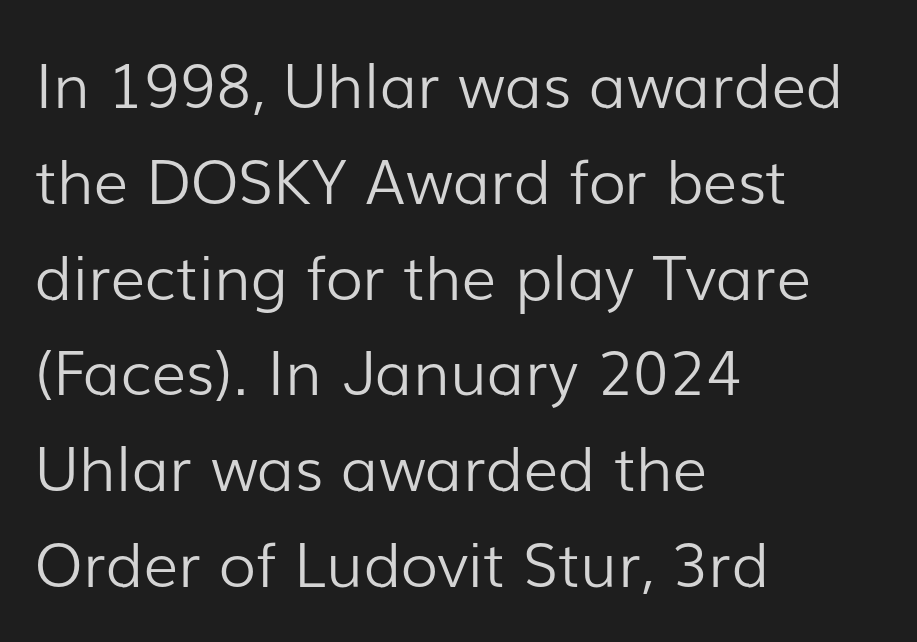
Q: Is the text bold? A: No.
Q: Is the text italic (slanted)? A: No, it is upright.
Q: Is the typeface a serif or a sans-serif typeface? A: Sans-serif.
Q: Is the text underlined? A: No.
Q: How is the paragraph aligned? A: Left-aligned.
Q: Is the spacing between letters normal or unusually wide? A: Normal.
Q: Is the spacing between lines tight, normal or loose? A: Normal.
Q: Width (condensed, normal, or wide)? A: Normal.
Q: Stroke contrast? A: Low.
Q: x-height? A: Medium.
Q: Monospaced? A: No.
